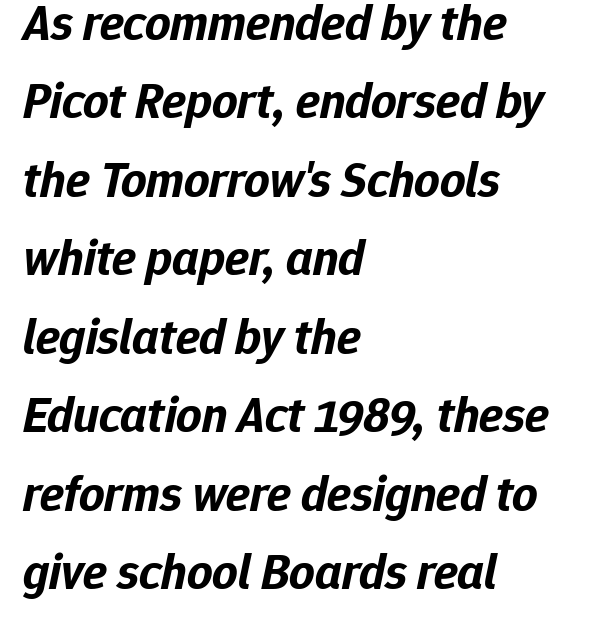
The image shows 50 px bold type, italic (leaning right); set left-aligned, normal line spacing (1.57x), normal letter spacing, not underlined; low stroke contrast and a medium x-height.
